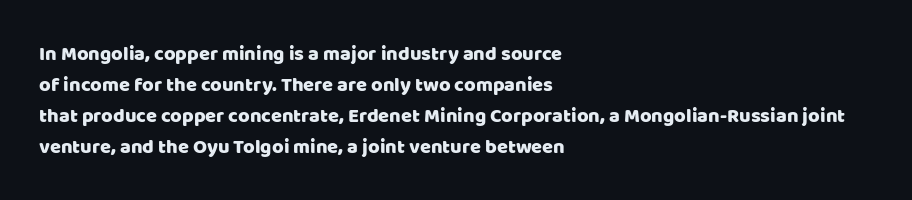
The image shows 20 px text type, upright; set left-aligned, normal line spacing (1.55x), normal letter spacing, not underlined.
